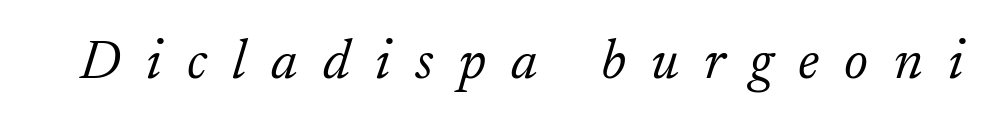
Stems and bowls with no extra thickness — not bold. Italic: yes, the glyphs are oblique. This sample uses a serif face. Varying glyph widths throughout — classic text-font behaviour. Check the space under the baseline: it is left empty.
